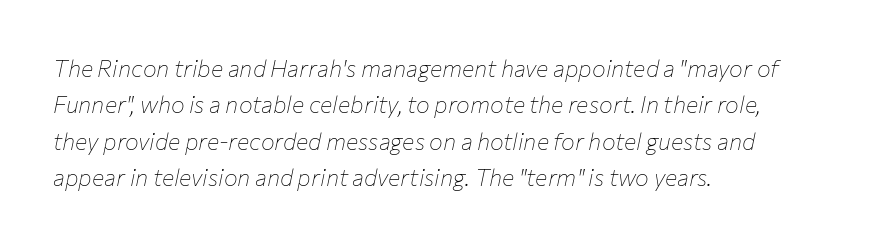
Only glyphs here, with clear space below each row. The cut favours lightness, reaching ordinary text weight at its darkest. Which margin do the lines hug? The left one — the right edge is uneven. The face used here is rendered with its standard letterfit.
